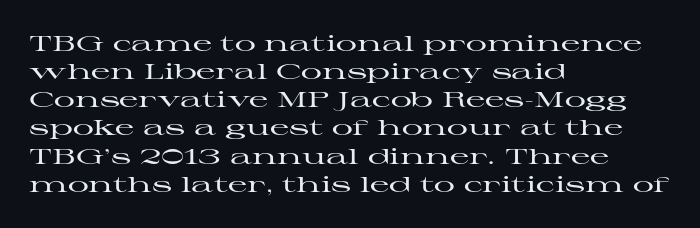
Teacher's note: observe the even left margin — that is flush-left alignment. No italicization has been applied; the sample stays upright. Clear beneath every line of the passage. Honestly, the letter spacing is just normal — you wouldn't notice it. A typesetter would call this leading conventional body-copy spacing.
